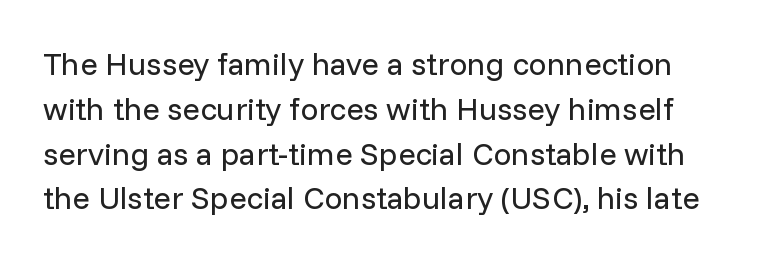
{"serif": "no", "italic": "no", "bold": "no", "weight": "regular", "width": "normal", "stroke_contrast": "low", "x_height": "medium", "monospaced": "no", "underline": "no", "line_spacing": "normal", "line_spacing_ratio": 1.4, "letter_spacing": "normal", "letter_spacing_em": 0.0, "glyph_px": 32}
